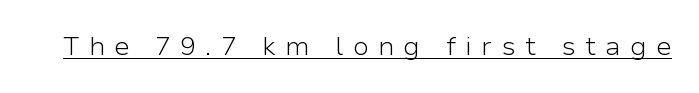
Look at the tracking — it's clearly loosened, letters drifting apart. Quick note: not italic, upright. This is not heavy type; no bold has been used. Underline: present.
